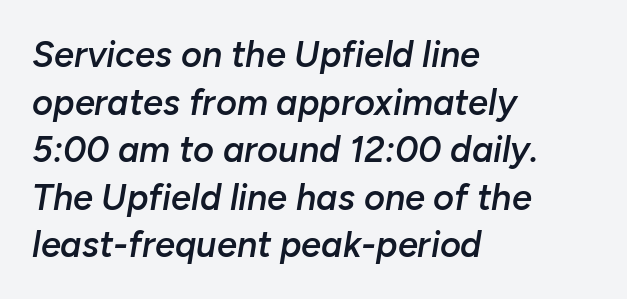
The image shows 36 px semibold type, italic (leaning right); set left-aligned, normal line spacing (1.32x), normal letter spacing, not underlined; low stroke contrast and a medium x-height.
